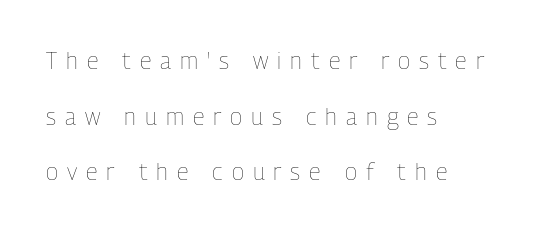
{"italic": "no", "bold": "no", "underline": "no", "align": "left", "line_spacing": "loose", "line_spacing_ratio": 2.42, "letter_spacing": "wide", "letter_spacing_em": 0.39, "glyph_px": 23}
